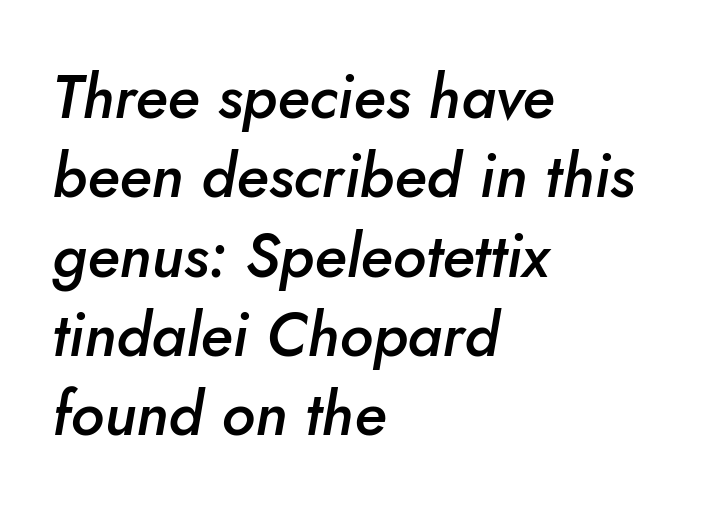
The image shows 61 px semibold type, italic (leaning right); set left-aligned, normal line spacing (1.3x), normal letter spacing, not underlined; low stroke contrast and a small x-height.
